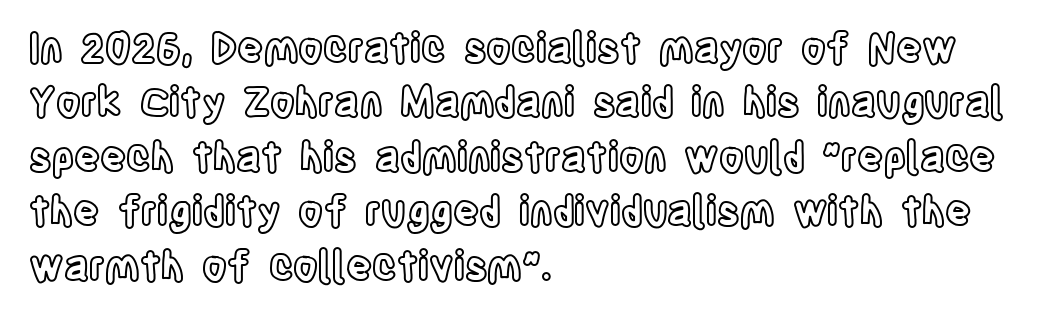
Q: Is the text italic (slanted)? A: No, it is upright.
Q: Is the text underlined? A: No.
Q: How is the paragraph aligned? A: Left-aligned.
Q: Is the spacing between letters normal or unusually wide? A: Normal.
Q: Is the spacing between lines tight, normal or loose? A: Normal.
Q: Width (condensed, normal, or wide)? A: Condensed.
Q: x-height? A: Large.
Q: Monospaced? A: No.
